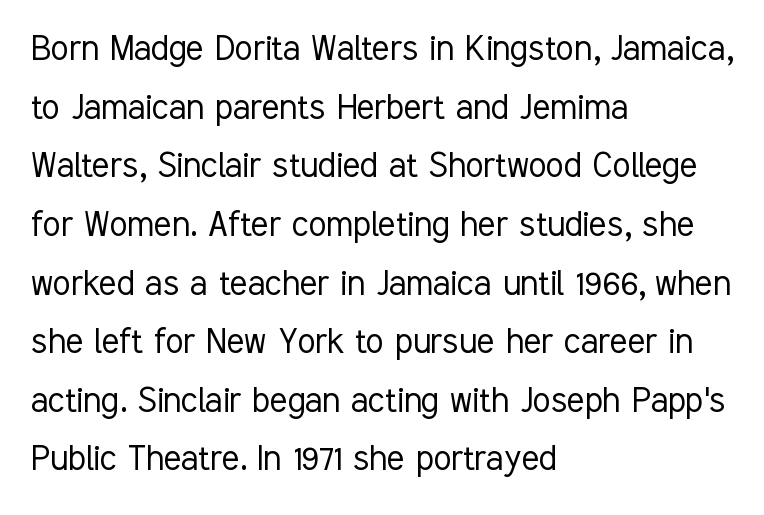
Decoration check: the copy has no underline. The paragraph has a hard left edge and a soft right edge. You can tell from the bare stems that sans-serif type was used. Does the lettering tilt? It doesn't — this is upright.
